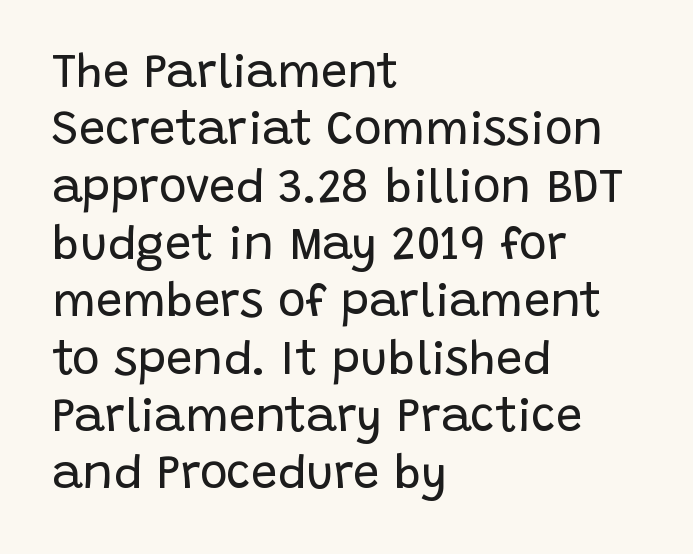
Line starts are locked; line ends wander. Tall strokes in this sample are plumb rather than angled. The letters advance in unequal steps, a hallmark of proportional type. Weight: regular or lighter.
